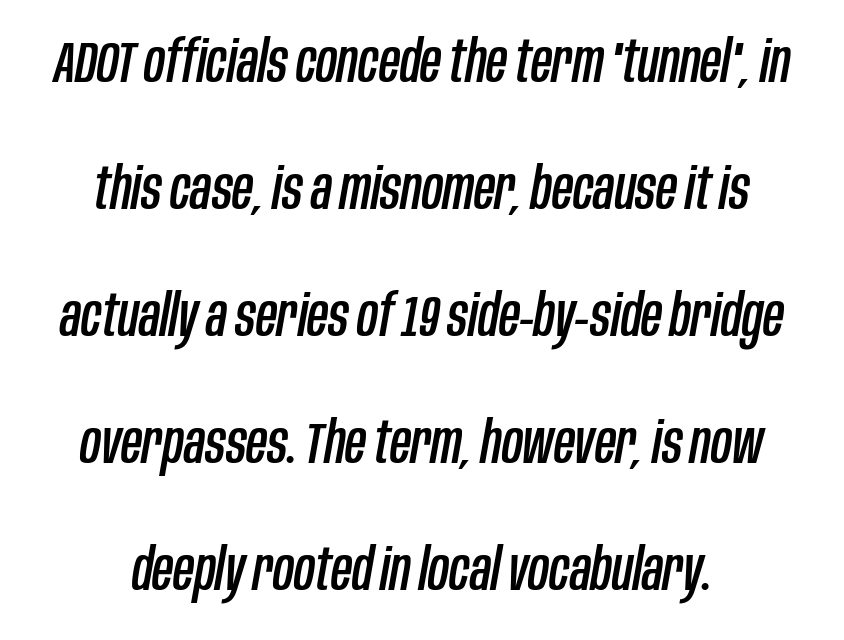
Q: Is the text italic (slanted)? A: Yes, it leans right by about 10 degrees.
Q: Is the text underlined? A: No.
Q: How is the paragraph aligned? A: Centered.
Q: Is the spacing between letters normal or unusually wide? A: Normal.
Q: Is the spacing between lines tight, normal or loose? A: Loose.
Q: Width (condensed, normal, or wide)? A: Condensed.
Q: Stroke contrast? A: Low.
Q: x-height? A: Large.
Q: Monospaced? A: No.
